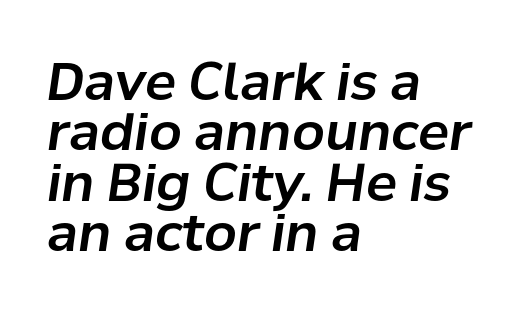
{"italic": "yes", "lean": "right", "slant_degrees": 8, "width": "normal", "stroke_contrast": "low", "x_height": "medium", "monospaced": "no", "underline": "no", "align": "left", "line_spacing": "tight", "line_spacing_ratio": 0.97, "letter_spacing": "normal", "letter_spacing_em": 0.0, "glyph_px": 52}
